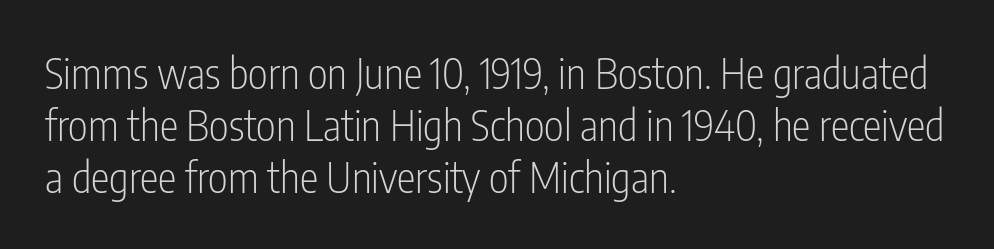
Just letters on the line, the space beneath them empty. Nobody touched the tracking dial on this one. Compared with a typical body face, this is equally light or lighter still. The lines are quadded left.
